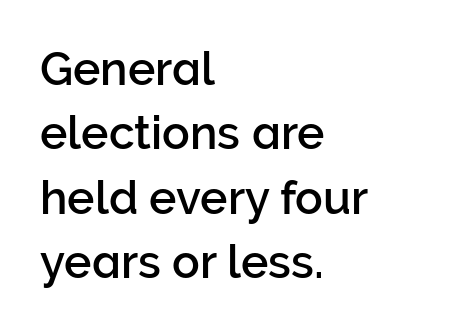
In terms of leading, this rendering sits right in the middle. These lines are rendered in a variable-pitch font. Where is the straight margin? On the left. The typography opts for an upright posture over an oblique one. Short note: letters normally spaced. Quick note: underline off.
